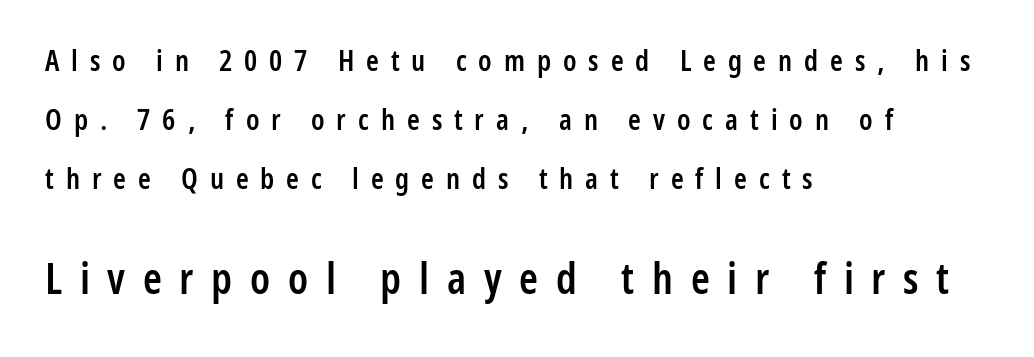
This layout puts the modest block above and the oversized block below. What stands out about the letter spacing? Its width — letters are far apart. A typesetter would mark this as roman, not italic. Look at the bottom of the vertical strokes: they stop flat, with no serifs. Do the characters align in a grid? No, the font is proportional.
